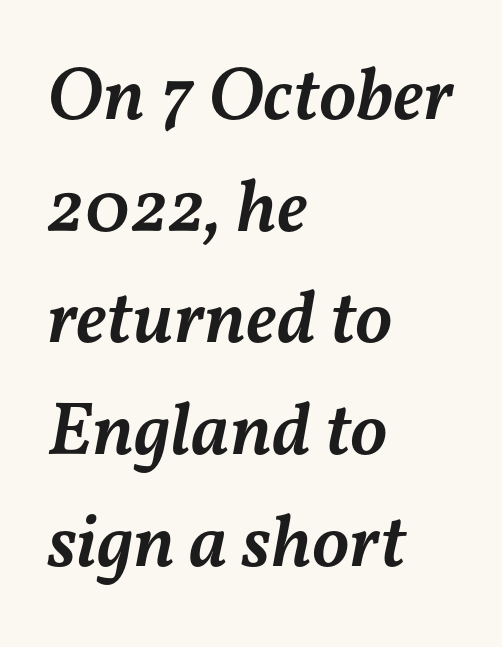
The face used here is a semibold: visibly heavier than regular, lighter than bold. Compared with typical paragraphs, the rows here are spaced about the same. The gap between lines stays unmarked. Characters are canted at an angle relative to the baseline's perpendicular.
